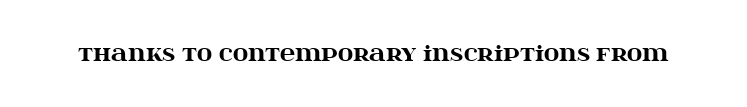
Q: Is the text bold? A: Yes.
Q: Is the text italic (slanted)? A: No, it is upright.
Q: Is the text underlined? A: No.
Q: Is the spacing between letters normal or unusually wide? A: Normal.
